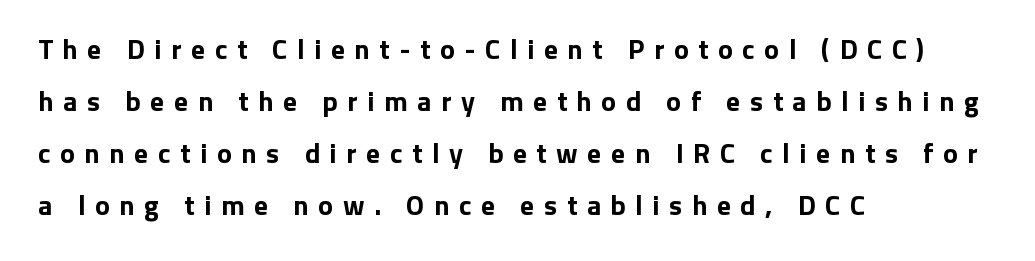
Is this a sans? Yes — the strokes have no serifs. These lines are set flush left with a ragged right edge. Weight: bold. Each letter keeps its own natural width here, so spacing adapts to shape.
